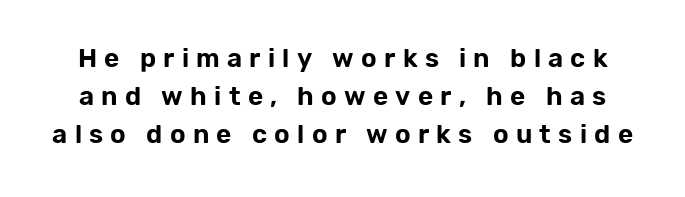
The image shows 26 px text type, upright; set normal line spacing (1.47x), unusually wide letter spacing (+0.28 em), not underlined.
